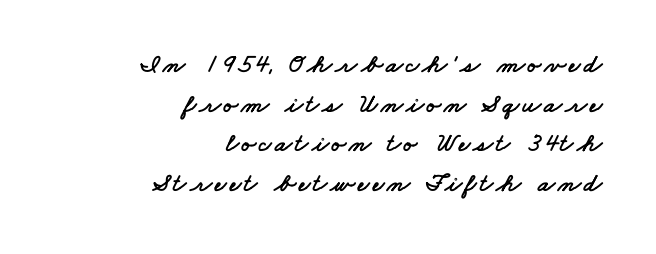
The image shows 26 px text type; set right-aligned, normal line spacing (1.52x), not underlined.
